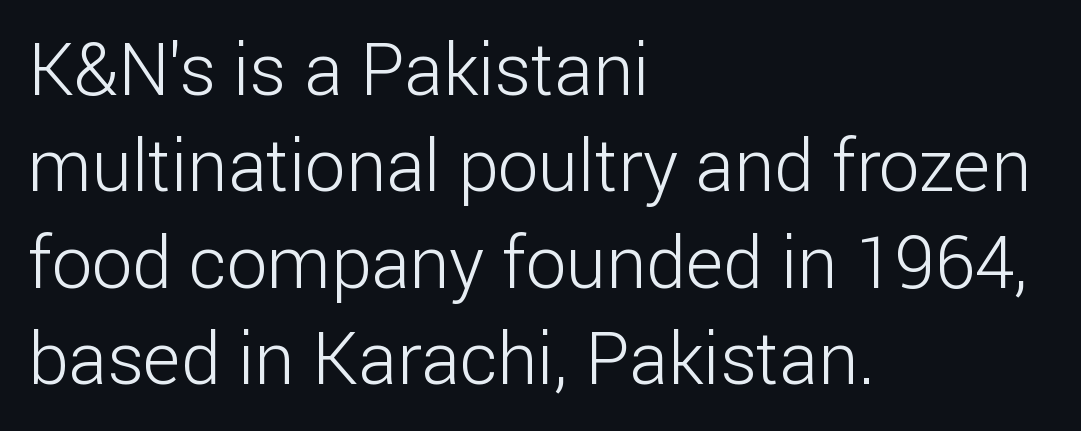
The image shows 72 px light sans-serif type, upright; set left-aligned, normal line spacing (1.34x), normal letter spacing, not underlined; low stroke contrast and a medium x-height.
